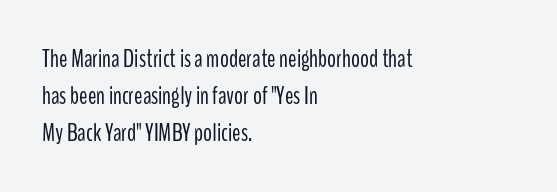
{"italic": "no", "bold": "no", "underline": "no", "align": "left", "line_spacing": "normal", "line_spacing_ratio": 1.48, "letter_spacing": "normal", "letter_spacing_em": 0.0, "glyph_px": 25}
